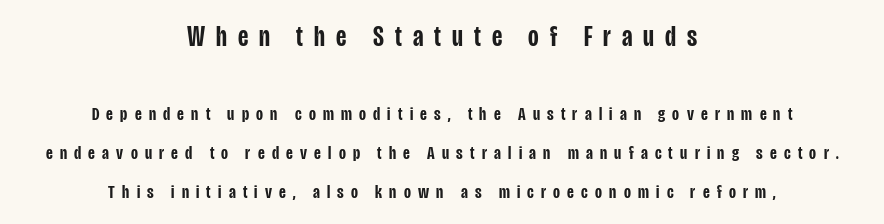
Looks like regular typesetting: each glyph gets only the width it needs. Classification — sans serif. Tall strokes in this sample are plumb rather than angled. Interline gaps are noticeably wide in this sample. A student would notice the top passage is typeset larger than what follows.
